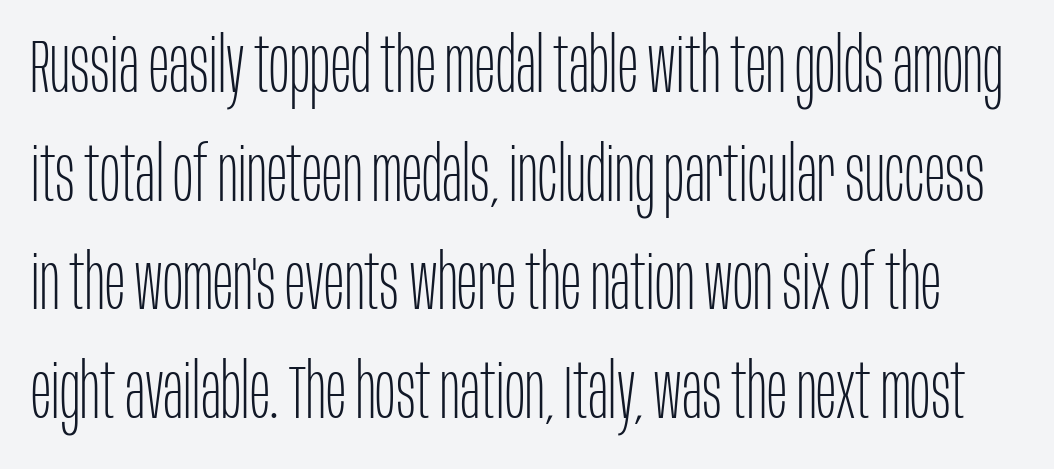
{"serif": "no", "italic": "no", "bold": "no", "weight": "thin", "width": "condensed", "stroke_contrast": "low", "x_height": "large", "monospaced": "no", "underline": "no", "line_spacing": "normal", "line_spacing_ratio": 1.43, "letter_spacing": "normal", "letter_spacing_em": 0.0, "glyph_px": 76}
